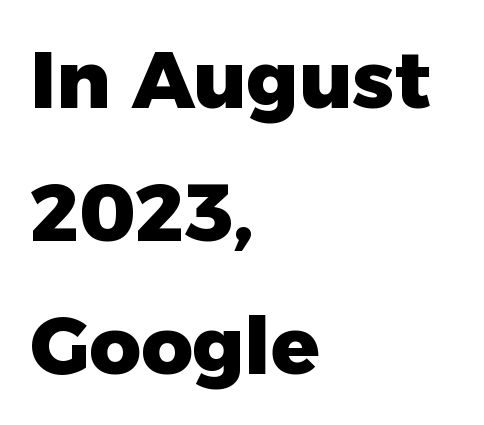
{"serif": "no", "italic": "no", "bold": "yes", "weight": "heavy", "width": "normal", "stroke_contrast": "low", "x_height": "medium", "monospaced": "no", "underline": "no", "align": "left", "line_spacing": "normal", "line_spacing_ratio": 1.66, "letter_spacing": "normal", "letter_spacing_em": 0.0, "glyph_px": 80}
